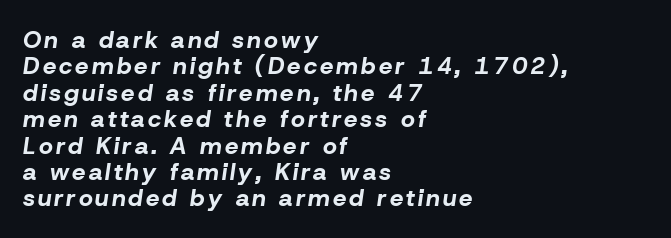
{"italic": "yes", "lean": "right", "slant_degrees": 8, "bold": "yes", "underline": "no", "align": "left", "line_spacing": "tight", "line_spacing_ratio": 1.1, "glyph_px": 24}
